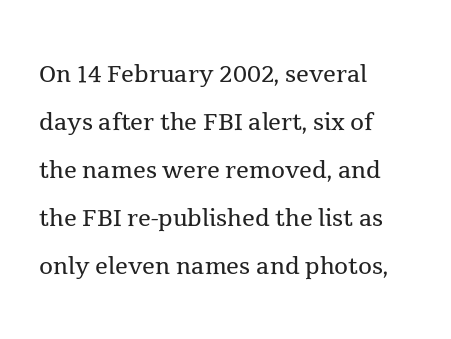
Think of a printed novel: that variable character pitch is what you see here. Bare-footed words on every line. The lines in this sample share a left origin and differ only in where they stop. Regarding leading, the lines here are spaced in the standard way. You can tell from the footed stems that serif type was used. The weight tops out at a normal text grade.
